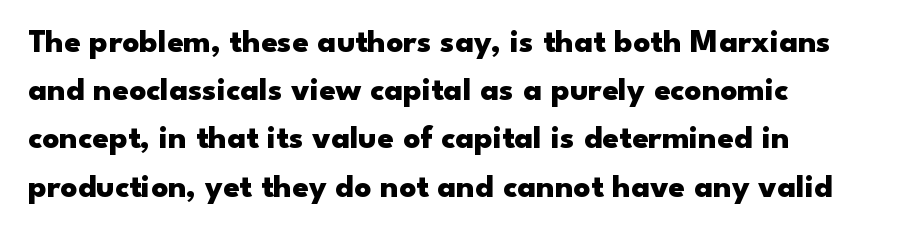
{"serif": "no", "italic": "no", "bold": "yes", "weight": "heavy", "width": "wide", "stroke_contrast": "low", "x_height": "small", "monospaced": "no", "underline": "no", "align": "left", "line_spacing": "normal", "line_spacing_ratio": 1.46, "letter_spacing": "normal", "letter_spacing_em": 0.0, "glyph_px": 33}
